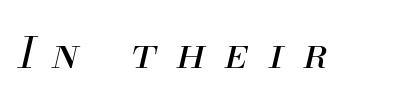
Observe the lean: these are italic letterforms. Unmarked baselines from the first word to the last. Ink coverage per letter is moderate at most. The passage shown is typed in a proportional face where columns would drift. Substantial extra tracking has been applied to these lines.
